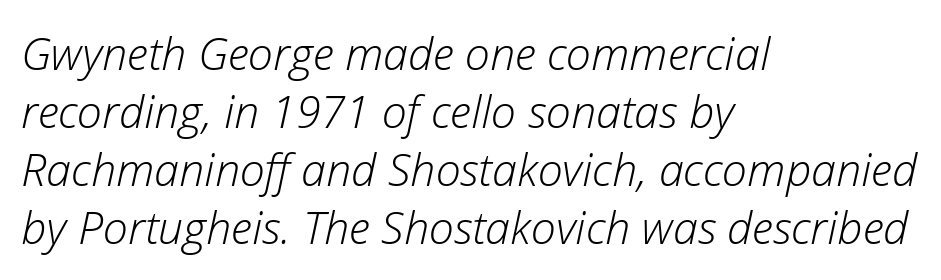
The image shows 45 px light type, italic (leaning right); set left-aligned, normal line spacing (1.29x), normal letter spacing, not underlined; low stroke contrast and a medium x-height.
